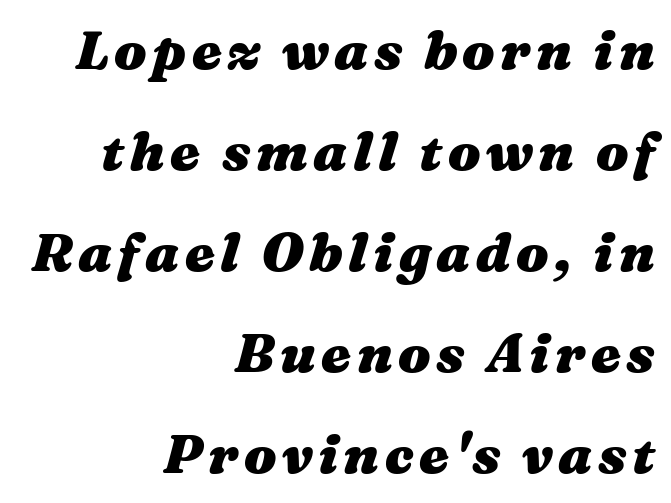
The image shows 54 px heavy, wide type, italic (leaning right); set right-aligned, line spacing 1.87x, not underlined; medium stroke contrast and a medium x-height.
